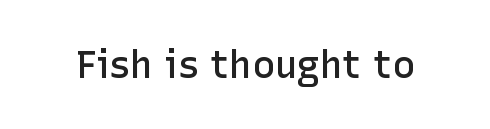
The image shows 38 px semibold sans-serif type, upright; set normal letter spacing, not underlined; low stroke contrast and a medium x-height.
